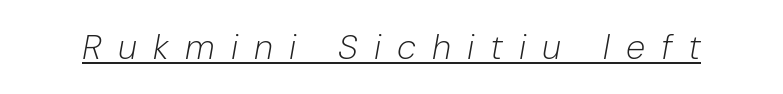
These lines are rendered in a variable-pitch font. The rendered words wear a rule along their underside. These glyphs show unthickened strokes, regular width or finer. This is oblique type, the kind used for emphasis or titles. Characters follow at a spacing far wider than the type designer built in.
